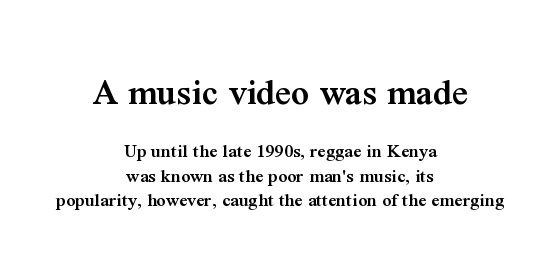
The image shows 39 px semibold serif type, upright; set centered, line spacing 1.23x, normal letter spacing, not underlined; the first (top) block is 1.95x larger; medium stroke contrast and a medium x-height.
